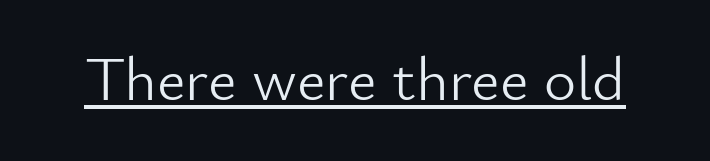
Spacing verdict: proportional, widths tailored to each character. Tall strokes in this sample are plumb rather than angled. Vertical stems look standard width or narrower in stroke. Characters follow at the spacing the type designer built in. A continuous stroke trails under the words, as in a hyperlink.
